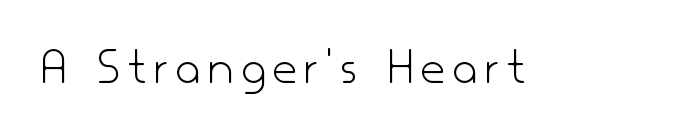
Quick note: not italic, upright. The baseline area is clear. Nothing sits at the stroke ends, so this counts as sans-serif. Note the varied advance widths — an 'i' is clearly narrower than an 'm'.
